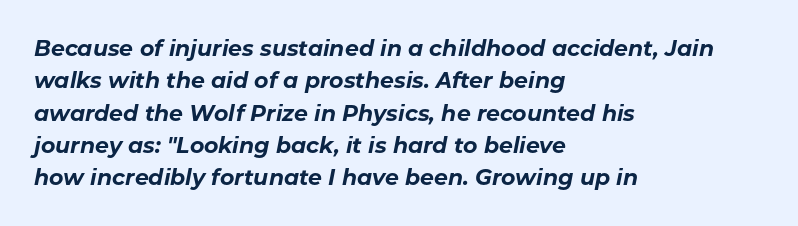
The image shows 22 px bold type, italic (leaning right); set left-aligned, normal line spacing (1.47x), normal letter spacing, not underlined.
